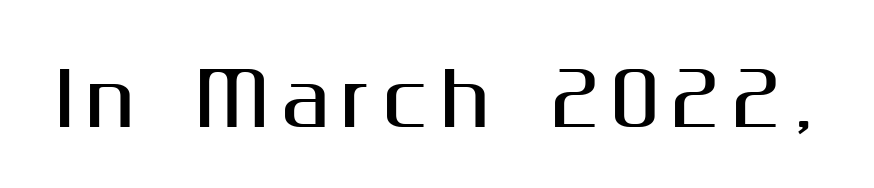
{"serif": "no", "italic": "no", "width": "normal", "stroke_contrast": "medium", "x_height": "medium", "monospaced": "no", "underline": "no", "glyph_px": 73}
